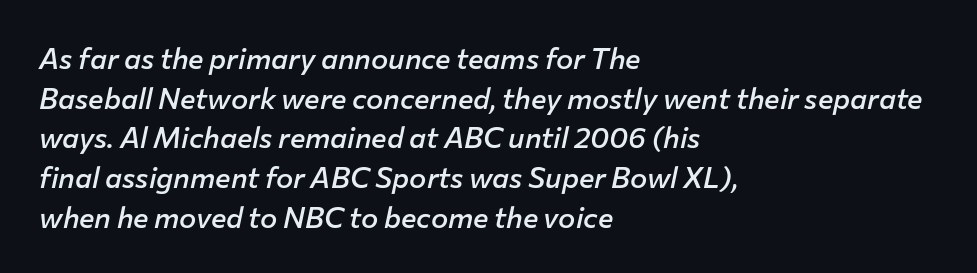
Here the designer chose a conventional face with non-uniform glyph widths. One glance says typical: line gaps are just what's usual. Observe the ordinary spacing: letters are neighbours, not strangers. Quick note: underline off. A somewhat darkened texture: the type is semibold rather than bold. These lines stack with their left ends in a neat column.
